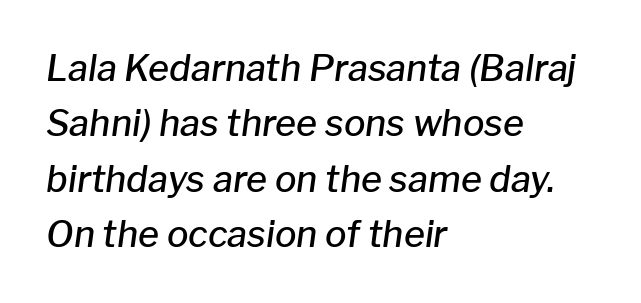
Reading down the block, your eye returns to a fixed left position each line. These lines were composed using italics. Short note: letters normally spaced. Letters rest on an invisible, unmarked baseline. Does the leading feel generous? No, just average.
